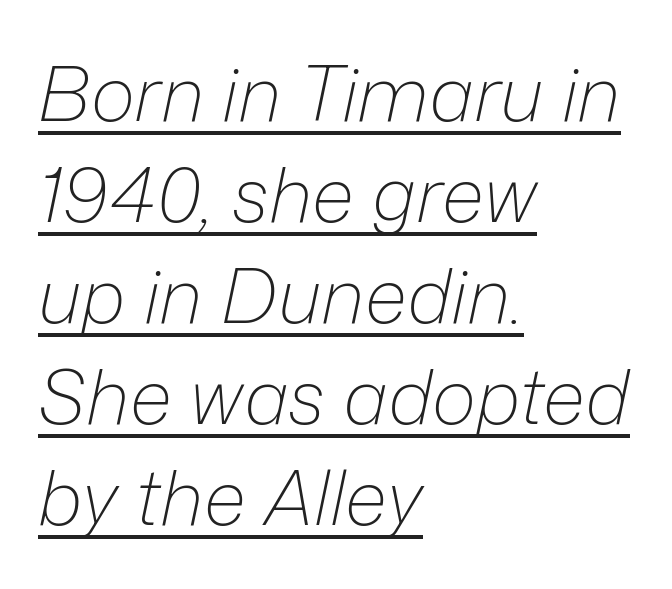
Q: Is the text bold? A: No.
Q: Is the text italic (slanted)? A: Yes, it leans right by about 12 degrees.
Q: Is the text underlined? A: Yes.
Q: How is the paragraph aligned? A: Left-aligned.
Q: Is the spacing between letters normal or unusually wide? A: Normal.
Q: Is the spacing between lines tight, normal or loose? A: Normal.
Q: Width (condensed, normal, or wide)? A: Normal.
Q: Stroke contrast? A: Low.
Q: x-height? A: Medium.
Q: Monospaced? A: No.
